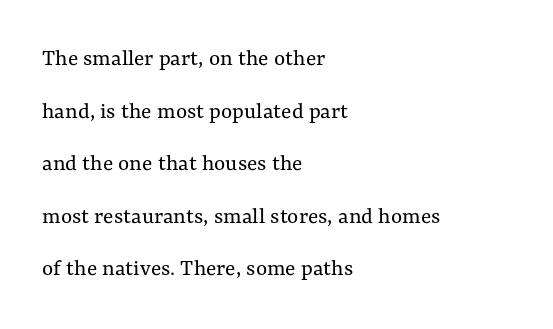
Which margin do the lines hug? The left one — the right edge is uneven. What's the leading like? Stretched, with rows far apart. The typesetting does not lean heavy: it is not bold. Posture: straight, roman, zero tilt. The zone under the glyphs is completely vacant. Honestly, the letter spacing is just normal — you wouldn't notice it.
